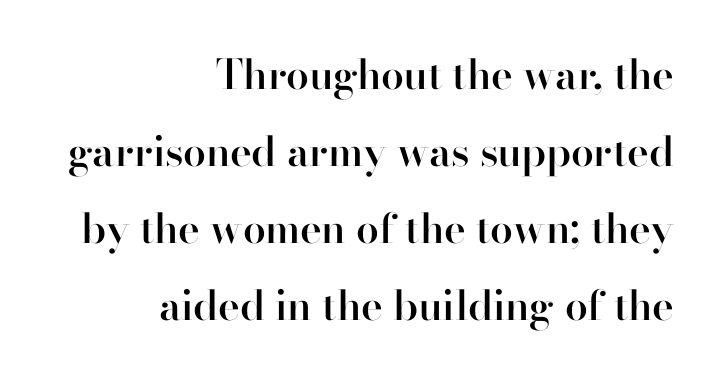
Q: Is the text bold? A: Semi-bold.
Q: Is the text italic (slanted)? A: No, it is upright.
Q: Is the typeface a serif or a sans-serif typeface? A: Serif.
Q: Is the text underlined? A: No.
Q: How is the paragraph aligned? A: Right-aligned.
Q: Is the spacing between letters normal or unusually wide? A: Normal.
Q: Width (condensed, normal, or wide)? A: Normal.
Q: Stroke contrast? A: High.
Q: x-height? A: Small.
Q: Monospaced? A: No.
